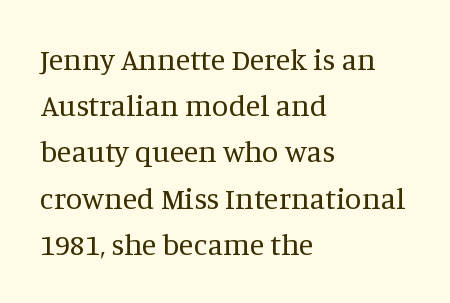
Q: Is the text bold? A: No.
Q: Is the text italic (slanted)? A: No, it is upright.
Q: Is the typeface a serif or a sans-serif typeface? A: Serif.
Q: Is the text underlined? A: No.
Q: How is the paragraph aligned? A: Left-aligned.
Q: Is the spacing between letters normal or unusually wide? A: Normal.
Q: Is the spacing between lines tight, normal or loose? A: Normal.
Q: Width (condensed, normal, or wide)? A: Normal.
Q: Stroke contrast? A: Medium.
Q: x-height? A: Large.
Q: Monospaced? A: No.
